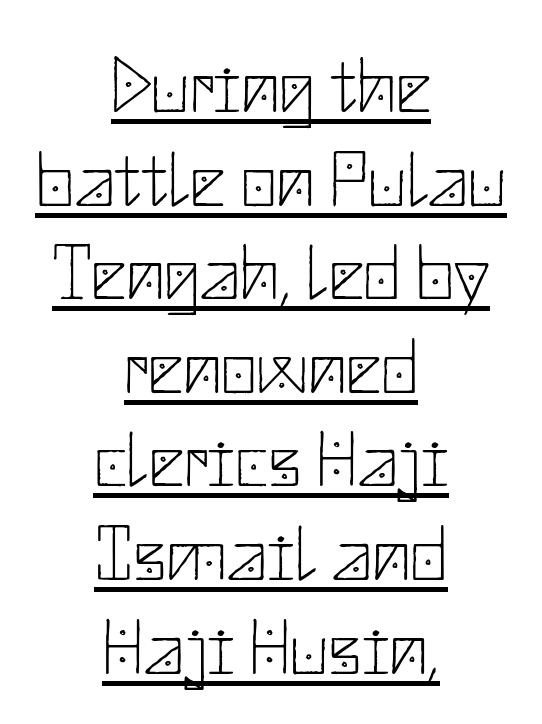
Q: Is the text bold? A: No.
Q: Is the text italic (slanted)? A: No, it is upright.
Q: Is the typeface a serif or a sans-serif typeface? A: Sans-serif.
Q: Is the text underlined? A: Yes.
Q: How is the paragraph aligned? A: Centered.
Q: Is the spacing between letters normal or unusually wide? A: Normal.
Q: Width (condensed, normal, or wide)? A: Normal.
Q: Stroke contrast? A: Low.
Q: x-height? A: Small.
